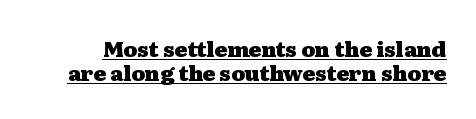
Thick stems and heavy bowls — unmistakably bold. Is there any slant? The stems are plumb. Does the leading feel generous? Not at all — it's pinched. Is there an underline? Yes — a line sits under the letters. What stands out about the letter spacing? Nothing — it is the standard amount.
